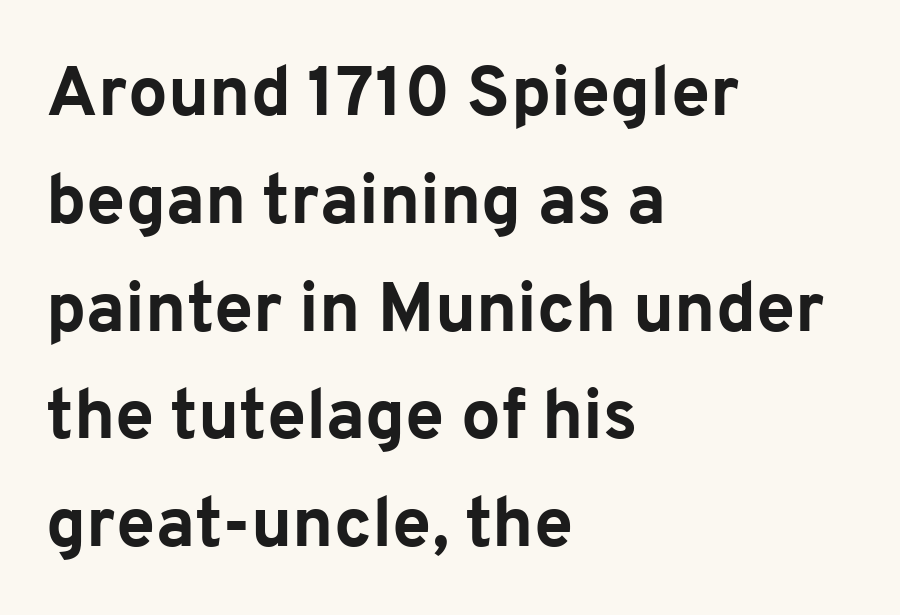
{"serif": "no", "italic": "no", "bold": "yes", "weight": "bold", "width": "normal", "stroke_contrast": "low", "x_height": "medium", "monospaced": "no", "underline": "no", "align": "left", "line_spacing": "normal", "line_spacing_ratio": 1.54, "letter_spacing": "normal", "letter_spacing_em": 0.0, "glyph_px": 70}
